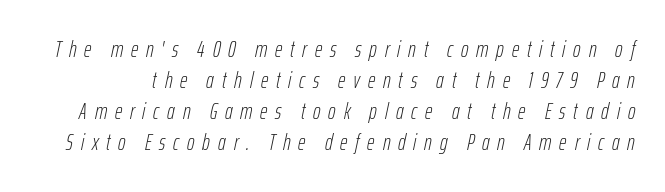
{"italic": "yes", "lean": "right", "slant_degrees": 12, "bold": "no", "underline": "no", "line_spacing": "normal", "line_spacing_ratio": 1.35, "letter_spacing": "wide", "letter_spacing_em": 0.34, "glyph_px": 23}
